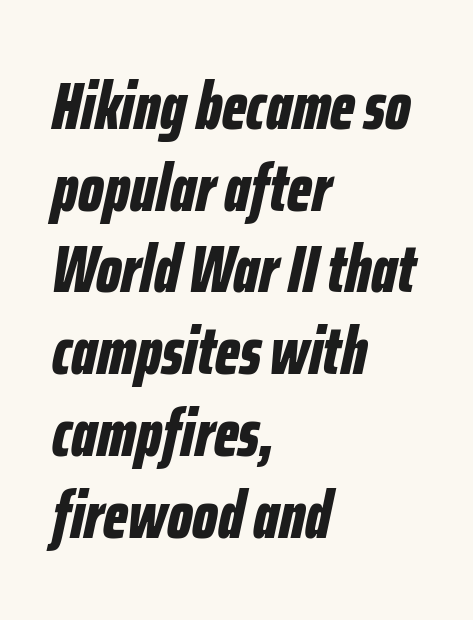
{"italic": "yes", "lean": "right", "slant_degrees": 12, "bold": "yes", "weight": "bold", "width": "condensed", "stroke_contrast": "low", "x_height": "medium", "monospaced": "no", "underline": "no", "align": "left", "line_spacing_ratio": 1.22, "letter_spacing": "normal", "letter_spacing_em": 0.0, "glyph_px": 67}
